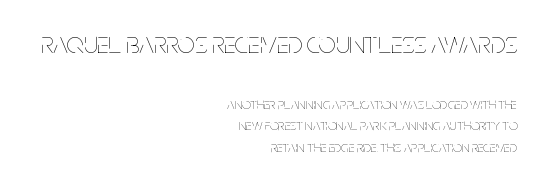
This sample has the flowing, uneven cadence of proportional lettering. A quiet, ordinary-to-light weight characterises the typeface. These lines were composed using upright roman letters. The passage shown stacks its lines at a standard gap. Nobody touched the tracking dial on this one. These lines are set flush right with a ragged left edge.
